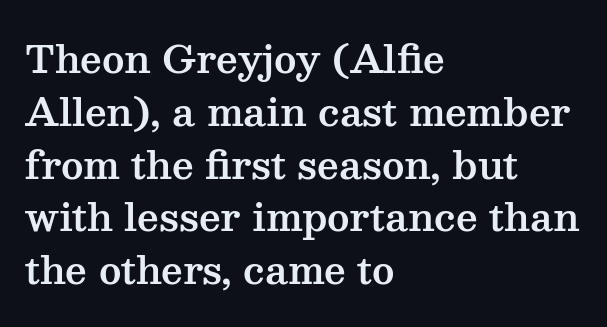
The passage shown has conventional tracking throughout. If you drew a ruler down the left edge, every line would touch it. Vertically, the passage feels balanced, rows spaced as you'd expect. Varying glyph widths throughout — classic text-font behaviour. This is the regular roman posture of the typeface. Plain, unruled lines of type.
